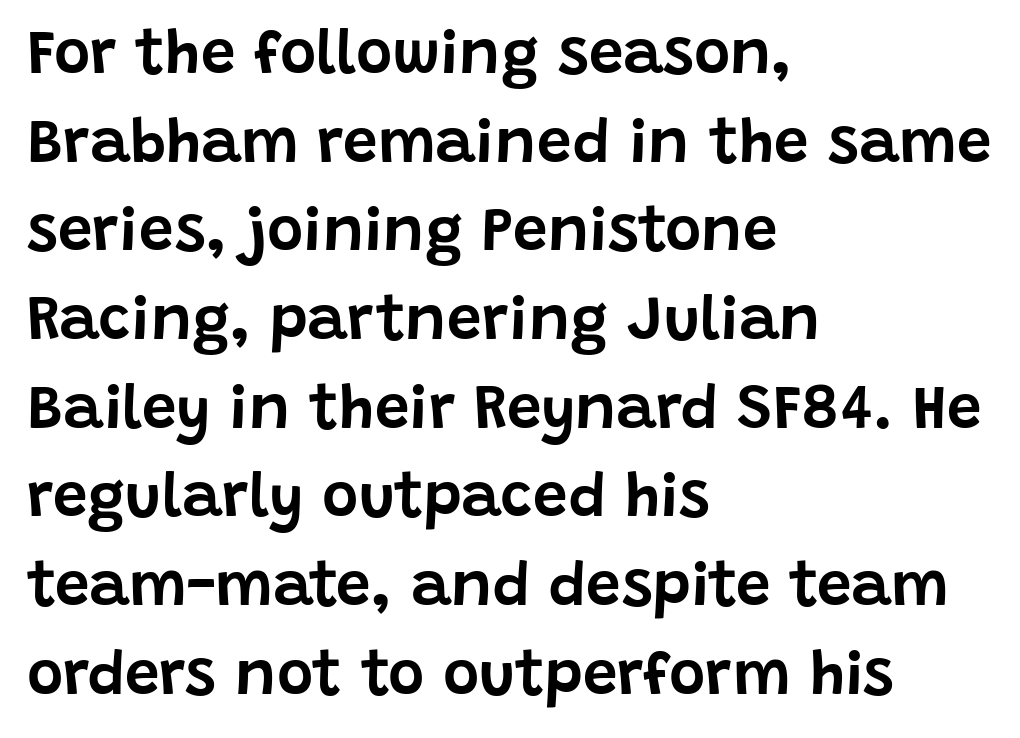
Q: Is the text italic (slanted)? A: No, it is upright.
Q: Is the typeface a serif or a sans-serif typeface? A: Sans-serif.
Q: Is the text underlined? A: No.
Q: How is the paragraph aligned? A: Left-aligned.
Q: Is the spacing between letters normal or unusually wide? A: Normal.
Q: Is the spacing between lines tight, normal or loose? A: Normal.
Q: Width (condensed, normal, or wide)? A: Normal.
Q: Stroke contrast? A: Low.
Q: x-height? A: Large.
Q: Monospaced? A: No.
